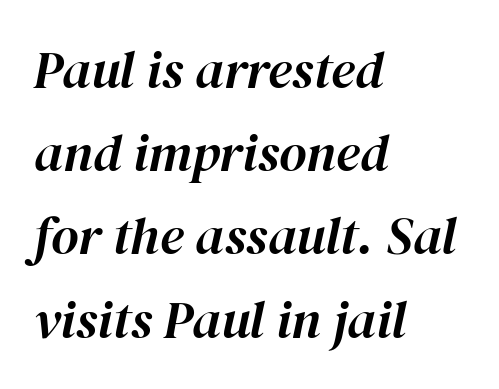
Q: Is the text italic (slanted)? A: Yes, it leans right by about 12 degrees.
Q: Is the text underlined? A: No.
Q: How is the paragraph aligned? A: Left-aligned.
Q: Is the spacing between letters normal or unusually wide? A: Normal.
Q: Is the spacing between lines tight, normal or loose? A: Normal.
Q: Width (condensed, normal, or wide)? A: Normal.
Q: Stroke contrast? A: High.
Q: x-height? A: Medium.
Q: Monospaced? A: No.
